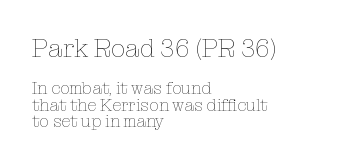
The image shows 25 px text type, upright; set left-aligned, tight line spacing (0.99x), normal letter spacing, not underlined; the first (top) block is 1.47x larger.
